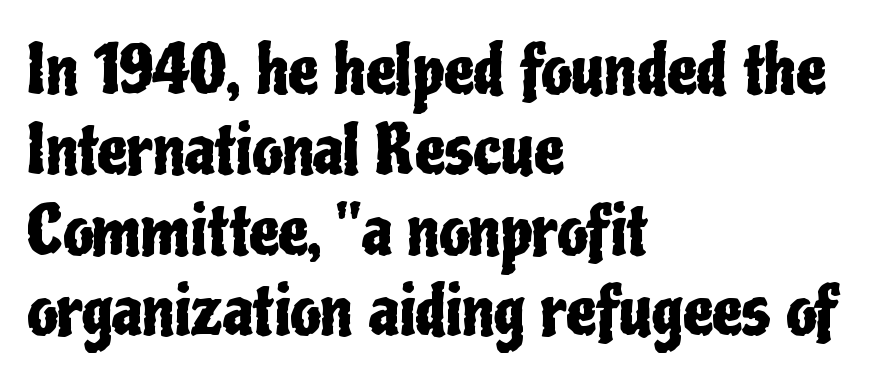
Ascenders rise straight up at ninety degrees. The characters display no serif detailing; their extremities are plain. The gap between lines stays unmarked. The face used here is rendered with its standard letterfit. Note the varied advance widths — an 'i' is clearly narrower than an 'm'.
